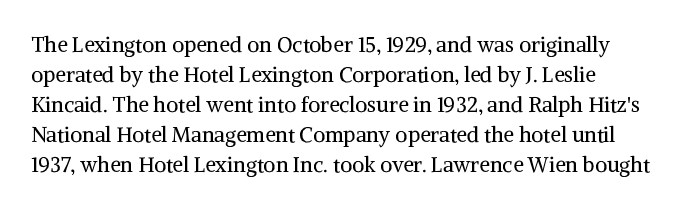
Compared with typical body copy, the letter spacing here is the same. The text block is weighted toward the left margin, trailing off unevenly rightward. The foot of each line stays bare and open. Evenly set lines give the paragraph a standard silhouette. Stroke thickness stays within the range of a standard reading face or lighter.
